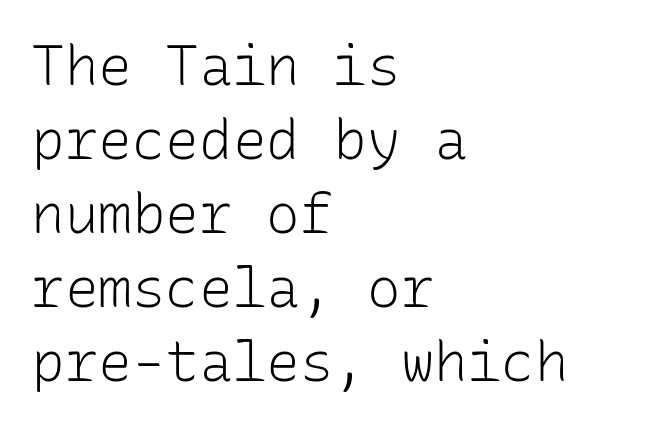
{"serif": "no", "italic": "no", "bold": "no", "weight": "light", "width": "normal", "stroke_contrast": "low", "x_height": "medium", "monospaced": "yes", "underline": "no", "align": "left", "line_spacing": "normal", "line_spacing_ratio": 1.32, "letter_spacing": "normal", "letter_spacing_em": 0.0, "glyph_px": 56}
